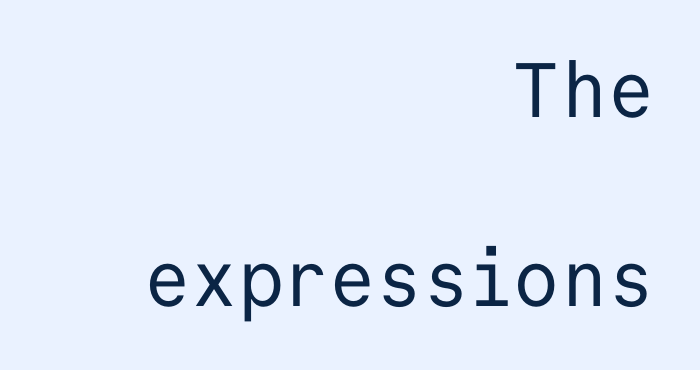
Spacing verdict: monospaced, one width for all characters. Characters remain perfectly vertical along every line. The characters display no serif detailing; their extremities are plain. Heft: none added — not bold.
